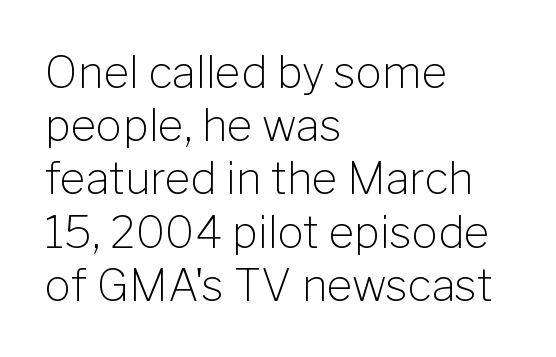
Ink coverage per letter is moderate at most. The rendering keeps characters at their native spacing. The zone under the glyphs is completely vacant. You could not count columns in this text — the font is proportionally spaced. The letters carry no serifs — their stems end cleanly without finishing strokes. Unlike italic type, these characters show no tilt at all.
